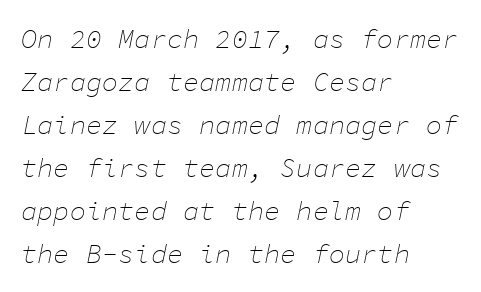
{"italic": "yes", "lean": "right", "slant_degrees": 11, "bold": "no", "underline": "no", "align": "left", "line_spacing": "normal", "line_spacing_ratio": 1.59, "letter_spacing": "normal", "letter_spacing_em": 0.0, "glyph_px": 27}
